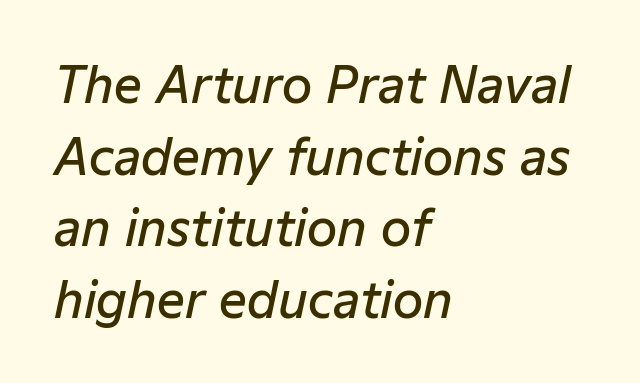
Looks like regular typesetting: each glyph gets only the width it needs. It's the slanting kind of type. Notice how the passage keeps a crisp vertical edge on the left only. How heavy is the stroke? Medium-heavy — a semibold, shy of bold. Standard letterfit; no display-style spreading of the glyphs. One glance says typical: line gaps are just what's usual.
